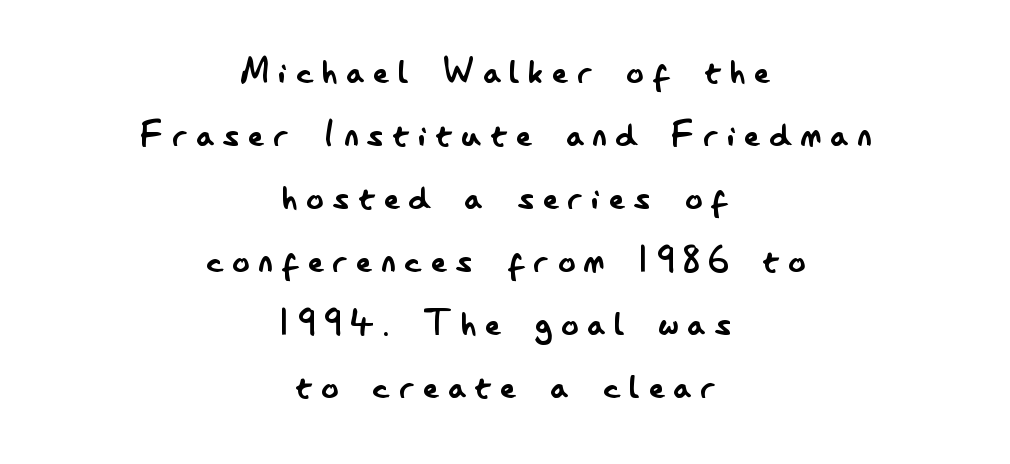
{"serif": "no", "italic": "no", "bold": "no", "weight": "regular", "width": "condensed", "stroke_contrast": "low", "x_height": "small", "monospaced": "no", "underline": "no", "align": "center", "line_spacing": "normal", "line_spacing_ratio": 1.5, "letter_spacing": "wide", "letter_spacing_em": 0.22, "glyph_px": 42}
